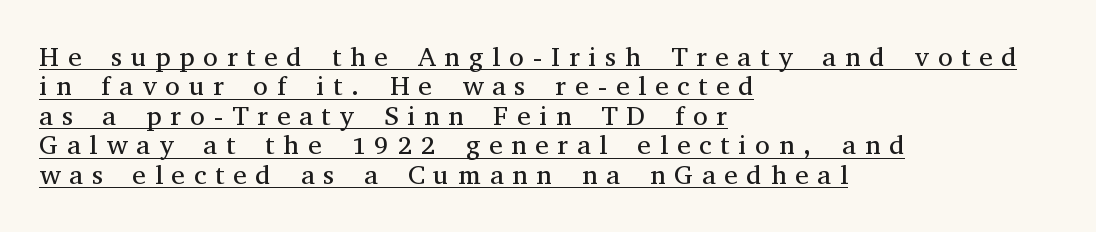
Q: Is the text bold? A: No.
Q: Is the text italic (slanted)? A: No, it is upright.
Q: Is the text underlined? A: Yes.
Q: How is the paragraph aligned? A: Left-aligned.
Q: Is the spacing between letters normal or unusually wide? A: Unusually wide.
Q: Is the spacing between lines tight, normal or loose? A: Tight.
